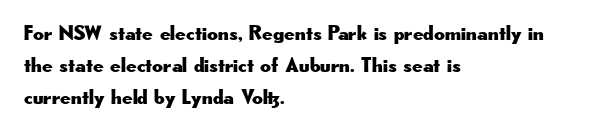
Spacing between characters is what you'd get straight out of the box. This sample is left-justified, so line endings fall wherever the words run out. Has an underline been added? It has not. Evenly set lines give the paragraph a standard silhouette. You can tell it's not italic because the verticals are truly vertical.
